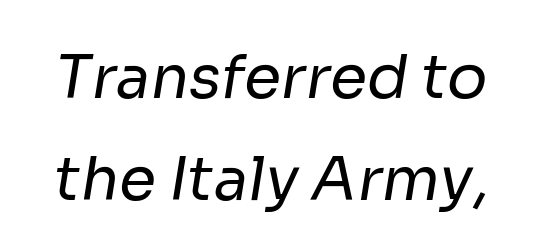
Descenders hang freely into open space. The letters advance in unequal steps, a hallmark of proportional type. Each new line begins a customary step beneath the previous one. Is the letter spacing exaggerated? No — it looks like the ordinary default. Type style note: lacks serifs. Each stroke keeps to a modest, everyday thickness or less.
